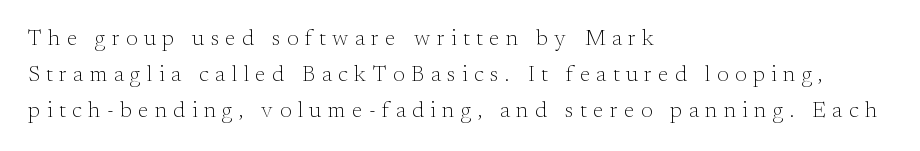
Q: Is the text bold? A: No.
Q: Is the text italic (slanted)? A: No, it is upright.
Q: Is the text underlined? A: No.
Q: How is the paragraph aligned? A: Left-aligned.
Q: Is the spacing between letters normal or unusually wide? A: Unusually wide.
Q: Is the spacing between lines tight, normal or loose? A: Normal.
